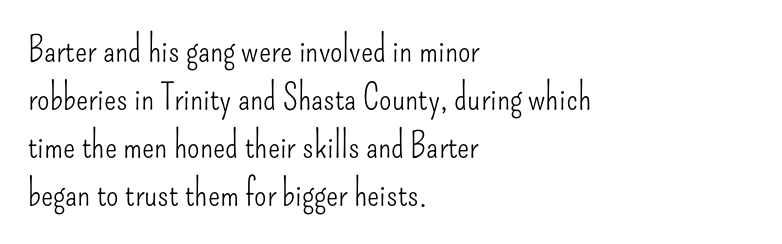
{"serif": "no", "italic": "no", "bold": "no", "weight": "light", "width": "condensed", "stroke_contrast": "low", "x_height": "small", "monospaced": "no", "underline": "no", "align": "left", "line_spacing": "normal", "line_spacing_ratio": 1.33, "letter_spacing": "normal", "letter_spacing_em": 0.0, "glyph_px": 36}
